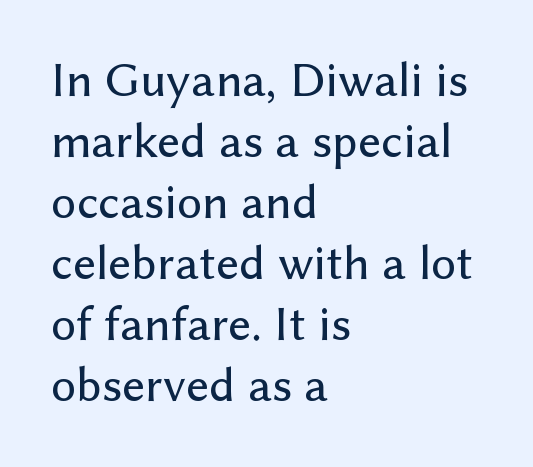
Q: Is the text italic (slanted)? A: No, it is upright.
Q: Is the typeface a serif or a sans-serif typeface? A: Sans-serif.
Q: Is the text underlined? A: No.
Q: How is the paragraph aligned? A: Left-aligned.
Q: Is the spacing between letters normal or unusually wide? A: Normal.
Q: Width (condensed, normal, or wide)? A: Normal.
Q: Stroke contrast? A: Low.
Q: x-height? A: Medium.
Q: Monospaced? A: No.
